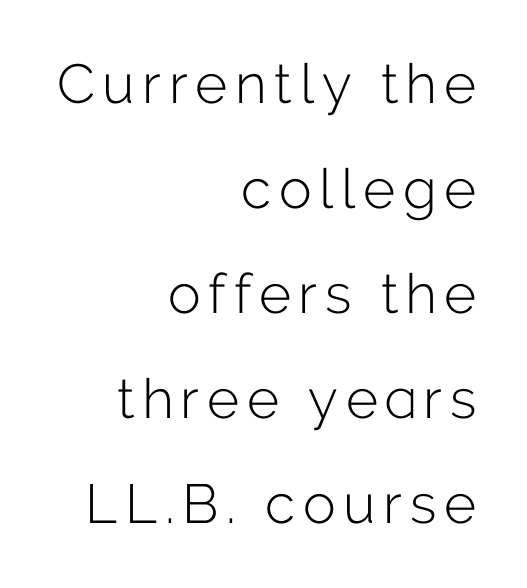
The image shows 55 px light sans-serif type, upright; set right-aligned, loose line spacing (1.91x), not underlined; low stroke contrast and a medium x-height.
